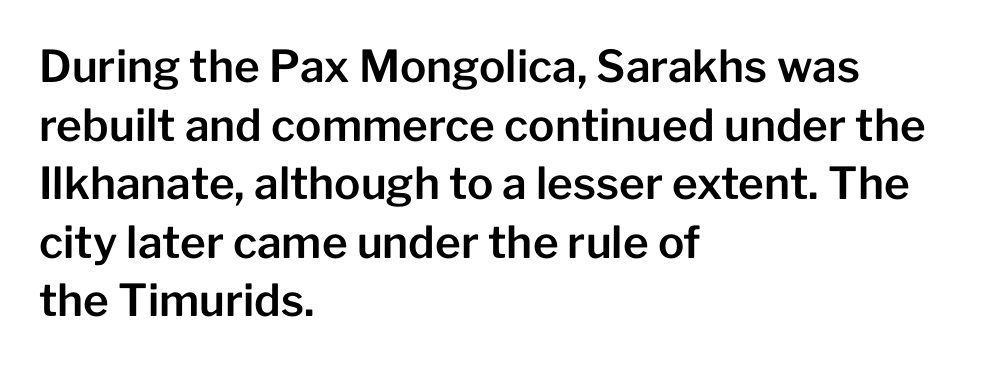
The typography opts for an upright posture over an oblique one. Visually the block forms a straight wall on the left and a jagged coastline on the right. Each word holds together tightly as a unit, with standard inter-letter gaps. A typesetter would label this face a sans.
